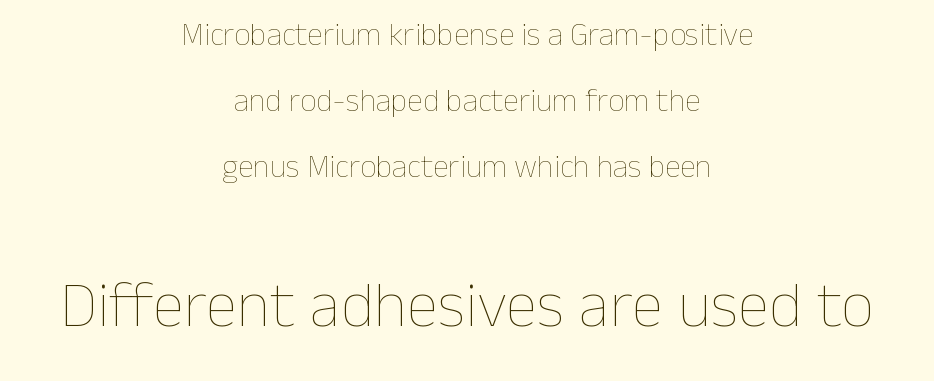
Weight class: somewhere from thin through regular. Larger block? The one below; the one above is distinctly smaller. Where is the straight margin? There isn't one; the lines are centered. The foot of each line stays bare and open.
